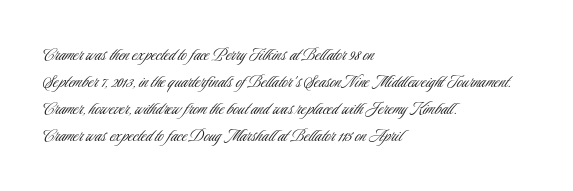
The image shows 20 px text type; set left-aligned, normal line spacing (1.35x), normal letter spacing, not underlined.
